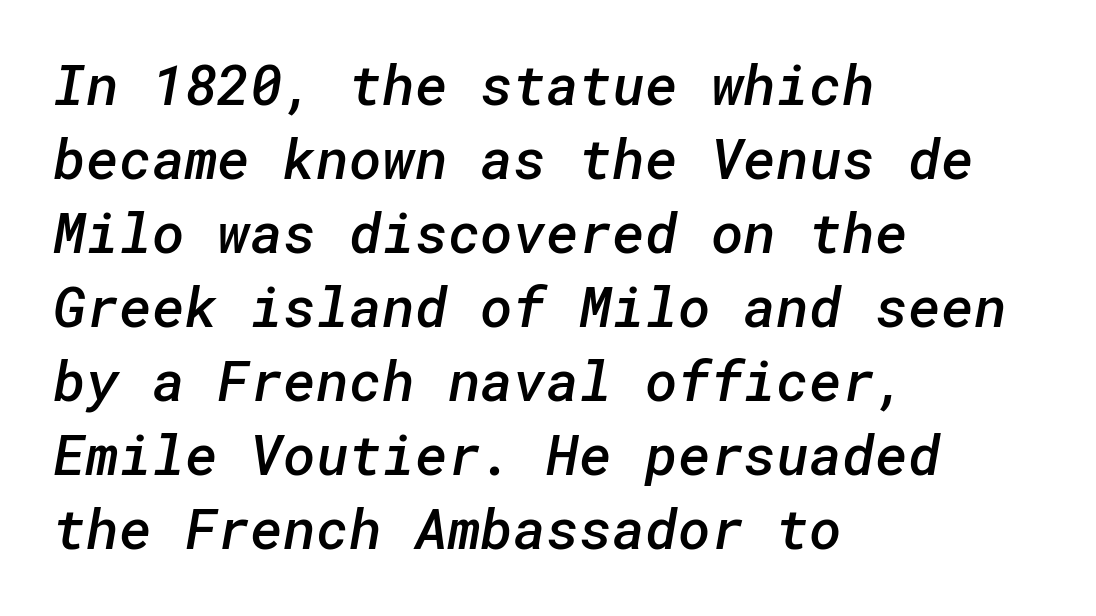
Leading matches the norm, producing a regular column. The rendering keeps characters at their native spacing. Nobody drew a line under any word here. Typographically, this falls in the sans-serif category.
